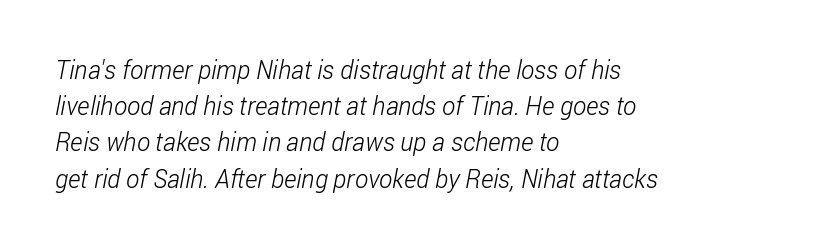
Q: Is the text bold? A: No.
Q: Is the text underlined? A: No.
Q: How is the paragraph aligned? A: Left-aligned.
Q: Is the spacing between letters normal or unusually wide? A: Normal.
Q: Is the spacing between lines tight, normal or loose? A: Normal.
